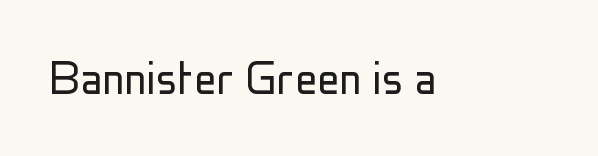
{"serif": "no", "italic": "no", "bold": "no", "weight": "light", "width": "condensed", "stroke_contrast": "low", "x_height": "medium", "monospaced": "no", "underline": "no", "letter_spacing": "normal", "letter_spacing_em": 0.0, "glyph_px": 55}
